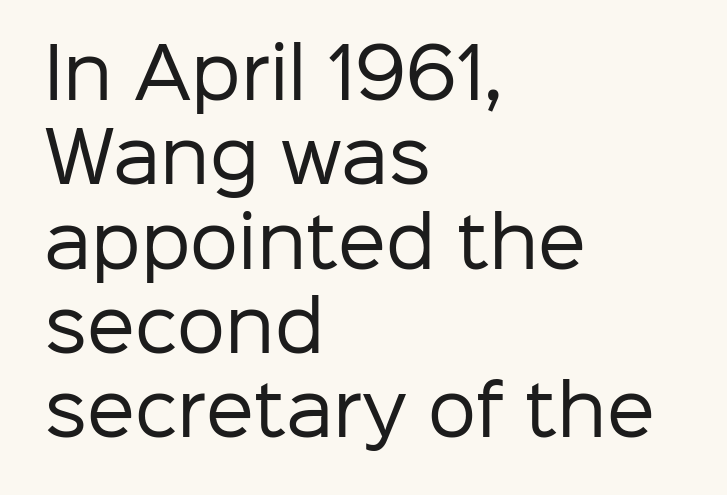
The image shows 68 px regular-weight sans-serif type, upright; set left-aligned, line spacing 1.24x, normal letter spacing, not underlined; low stroke contrast and a medium x-height.
